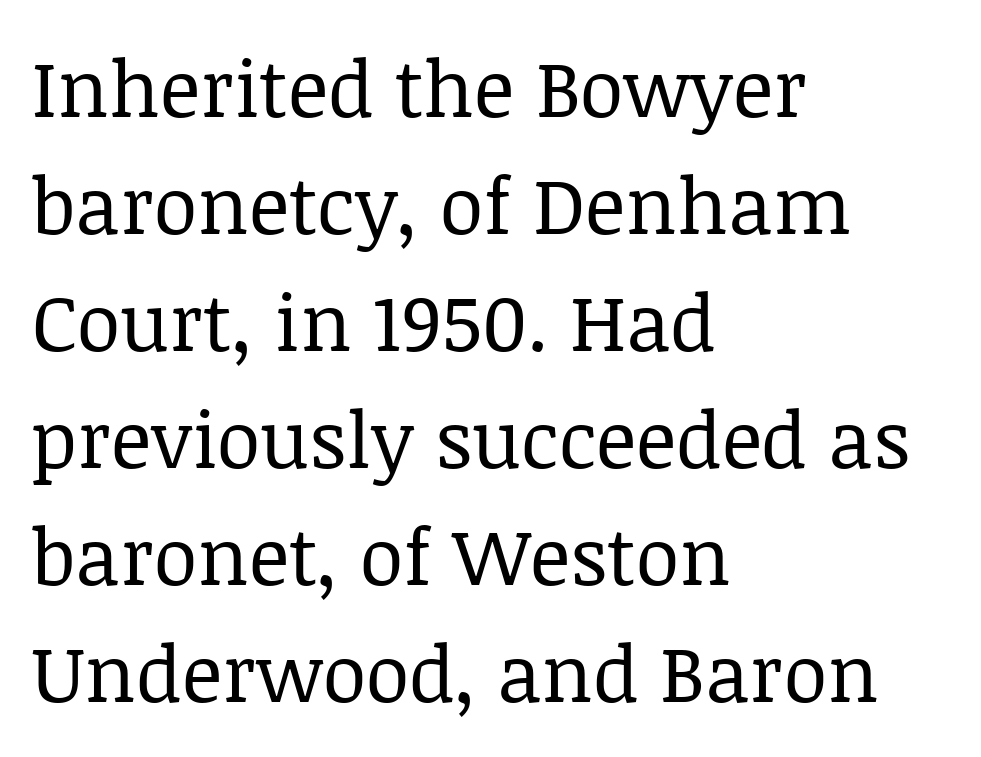
The image shows 79 px regular-weight serif type, upright; set left-aligned, normal line spacing (1.48x), normal letter spacing, not underlined; low stroke contrast and a large x-height.
